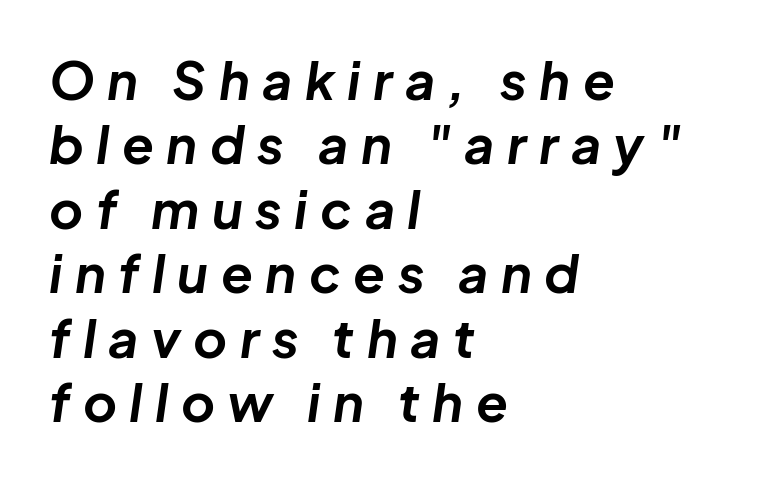
Q: Is the text bold? A: Yes.
Q: Is the text italic (slanted)? A: Yes, it leans right by about 8 degrees.
Q: Is the text underlined? A: No.
Q: How is the paragraph aligned? A: Left-aligned.
Q: Is the spacing between letters normal or unusually wide? A: Unusually wide.
Q: Width (condensed, normal, or wide)? A: Normal.
Q: Stroke contrast? A: Low.
Q: x-height? A: Medium.
Q: Monospaced? A: No.
